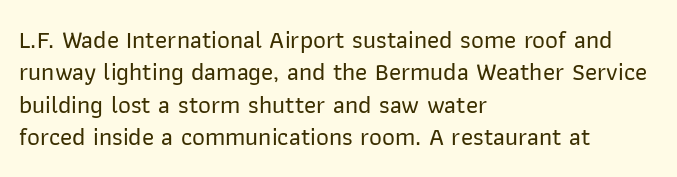
The image shows 25 px text type, upright; set left-aligned, normal line spacing (1.3x), normal letter spacing, not underlined.
